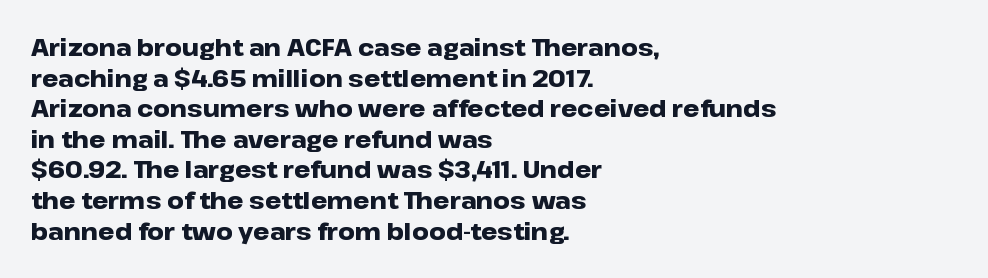
The image shows 23 px bold type, upright; set left-aligned, normal line spacing (1.33x), normal letter spacing, not underlined.
